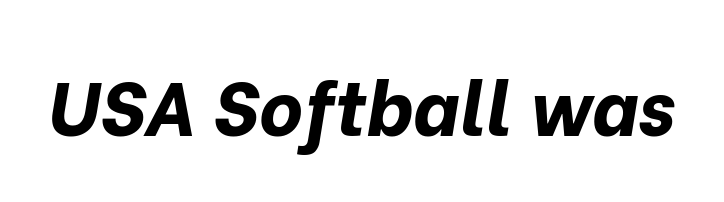
{"italic": "yes", "lean": "right", "slant_degrees": 10, "bold": "yes", "weight": "bold", "width": "normal", "stroke_contrast": "low", "x_height": "medium", "monospaced": "no", "underline": "no", "letter_spacing": "normal", "letter_spacing_em": 0.0, "glyph_px": 76}
